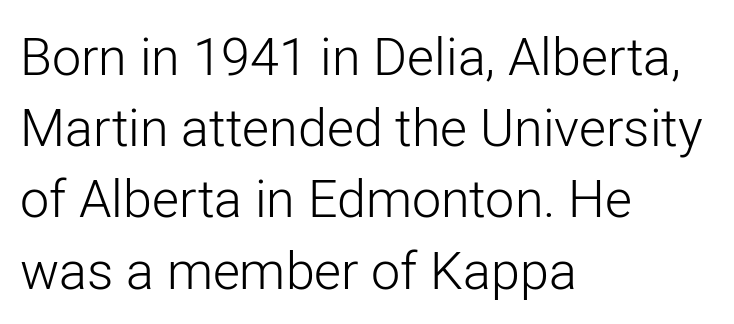
{"serif": "no", "italic": "no", "bold": "no", "weight": "light", "width": "normal", "stroke_contrast": "low", "x_height": "medium", "monospaced": "no", "underline": "no", "align": "left", "line_spacing": "normal", "line_spacing_ratio": 1.37, "letter_spacing": "normal", "letter_spacing_em": 0.0, "glyph_px": 52}
